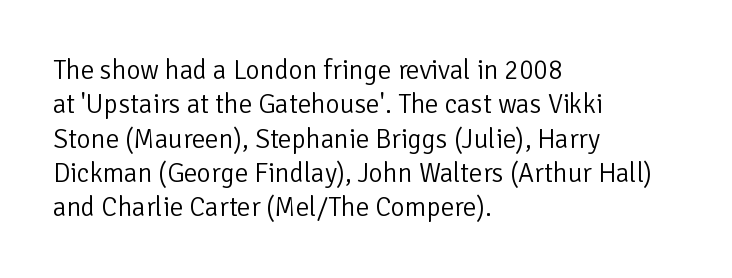
{"italic": "no", "bold": "no", "underline": "no", "align": "left", "line_spacing": "normal", "line_spacing_ratio": 1.27, "letter_spacing": "normal", "letter_spacing_em": 0.0, "glyph_px": 27}
